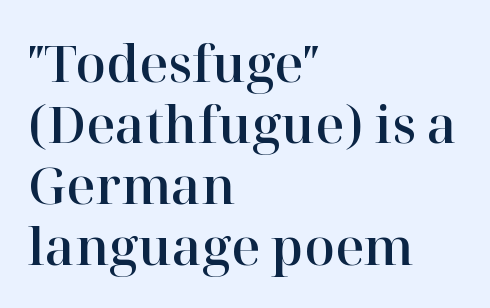
{"serif": "yes", "italic": "no", "width": "normal", "stroke_contrast": "high", "x_height": "medium", "monospaced": "no", "underline": "no", "align": "left", "line_spacing_ratio": 1.22, "letter_spacing": "normal", "letter_spacing_em": 0.0, "glyph_px": 50}
